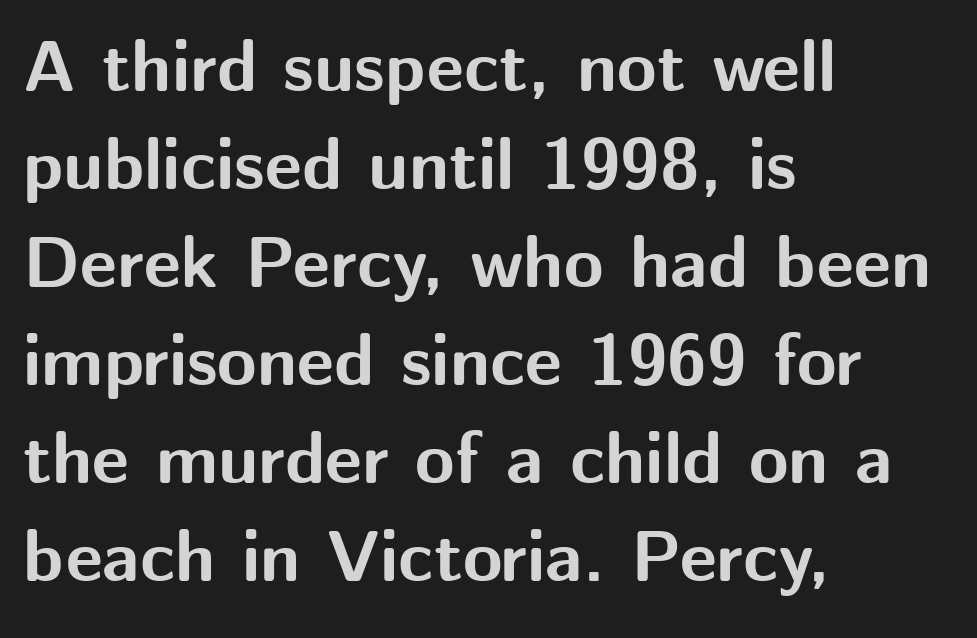
{"serif": "no", "italic": "no", "bold": "yes", "weight": "bold", "width": "normal", "stroke_contrast": "medium", "x_height": "medium", "monospaced": "no", "underline": "no", "align": "left", "line_spacing": "normal", "line_spacing_ratio": 1.36, "letter_spacing": "normal", "letter_spacing_em": 0.0, "glyph_px": 72}
